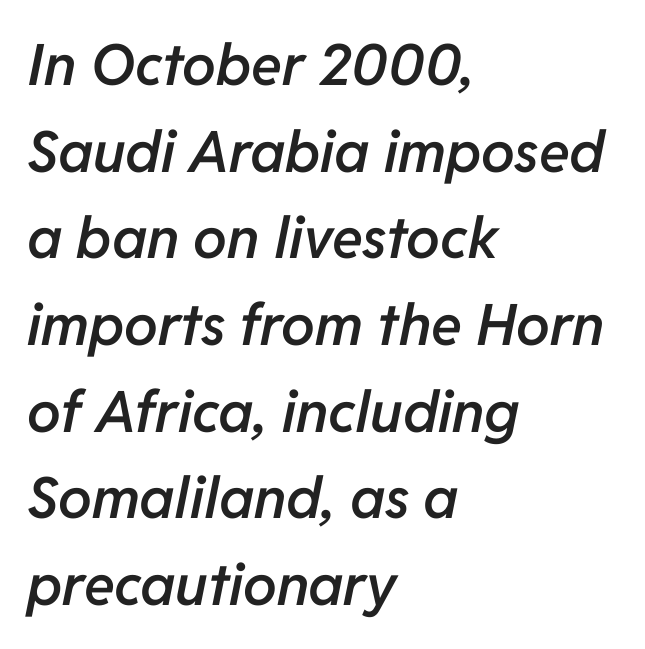
Descender tails drop into unmarked territory. Is the letter spacing exaggerated? No — it looks like the ordinary default. Think of a printed novel: that variable character pitch is what you see here. Normally led — the rows are evenly, conventionally spaced. These lines were composed using italics.
